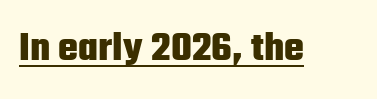
The image shows 42 px heavy, condensed sans-serif type, upright; set normal letter spacing, underlined; low stroke contrast and a medium x-height.
